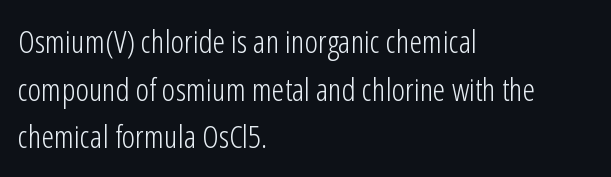
Q: Is the text bold? A: No.
Q: Is the text italic (slanted)? A: No, it is upright.
Q: Is the typeface a serif or a sans-serif typeface? A: Sans-serif.
Q: Is the text underlined? A: No.
Q: How is the paragraph aligned? A: Left-aligned.
Q: Is the spacing between letters normal or unusually wide? A: Normal.
Q: Is the spacing between lines tight, normal or loose? A: Normal.
Q: Width (condensed, normal, or wide)? A: Condensed.
Q: Stroke contrast? A: Low.
Q: x-height? A: Medium.
Q: Monospaced? A: No.
